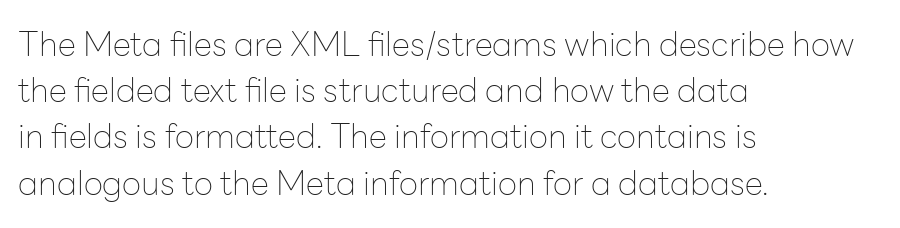
The image shows 33 px thin sans-serif type, upright; set left-aligned, normal line spacing (1.4x), normal letter spacing, not underlined; low stroke contrast and a medium x-height.
